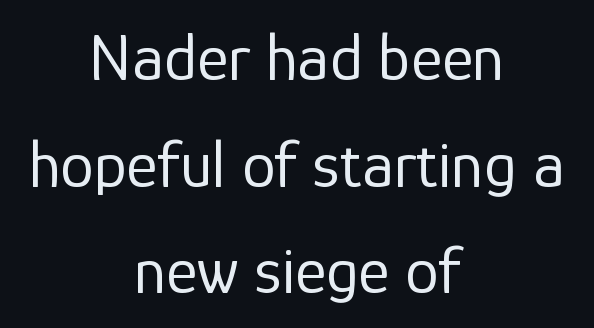
The block of text has a typical density, with ordinary space between rows. These lines are rendered in a variable-pitch font. Unlike a traditional serif, this face leaves its strokes unadorned. No extra ink here — the face is not bold.
